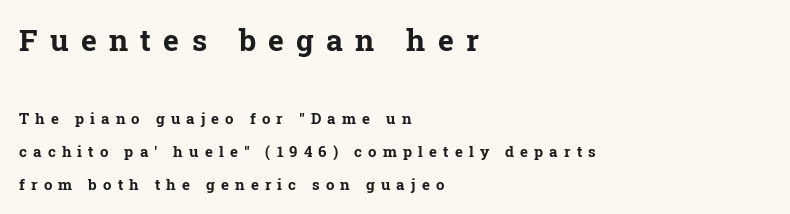
Q: Is the text bold? A: Yes.
Q: Is the text italic (slanted)? A: No, it is upright.
Q: Is the typeface a serif or a sans-serif typeface? A: Serif.
Q: Is the text underlined? A: No.
Q: How is the paragraph aligned? A: Left-aligned.
Q: Is the spacing between letters normal or unusually wide? A: Unusually wide.
Q: Is the spacing between lines tight, normal or loose? A: Loose.
Q: Which block of text is set in a larger size, the first (top) or the second (bottom)? A: The first (top) one.
Q: Width (condensed, normal, or wide)? A: Normal.
Q: Stroke contrast? A: Low.
Q: x-height? A: Medium.
Q: Monospaced? A: No.
